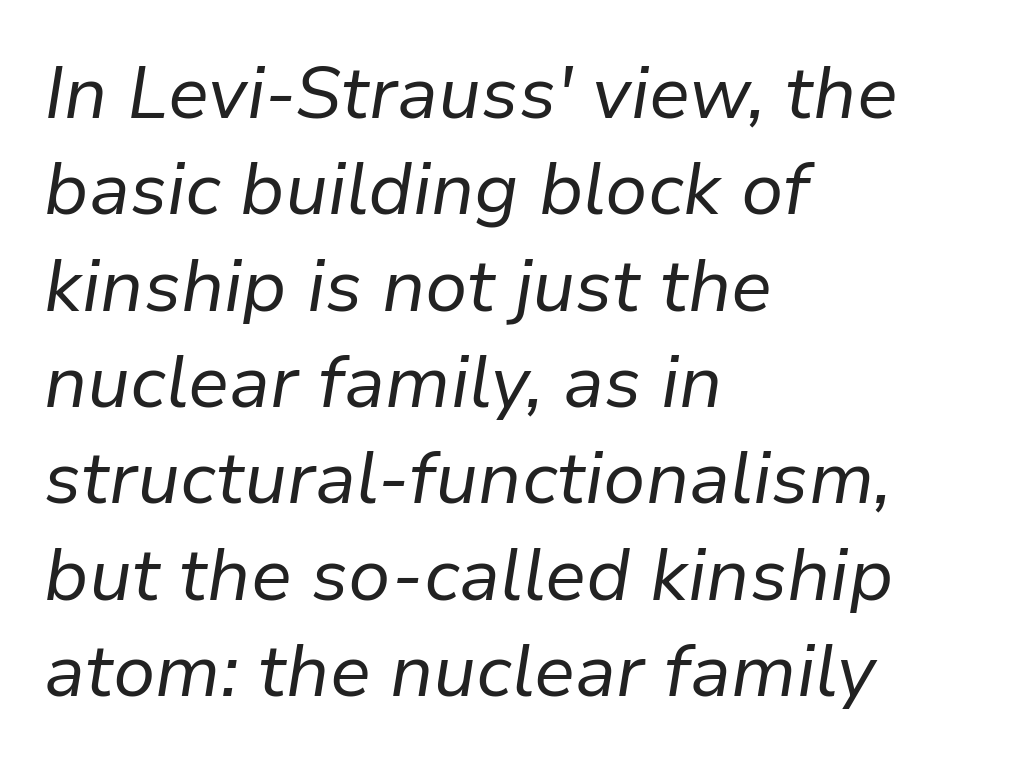
The image shows 73 px regular-weight type, italic (leaning right); set left-aligned, normal line spacing (1.32x), normal letter spacing, not underlined; low stroke contrast and a medium x-height.
